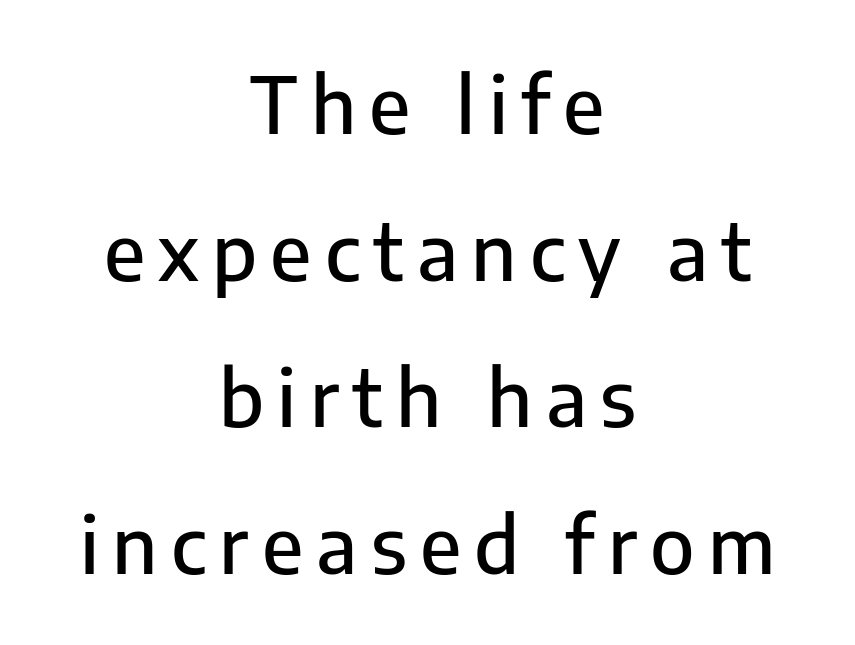
Ascenders rise straight up at ninety degrees. The rendering uses natural spacing where letterforms have individual widths. These lines are composed in type without serifs. Descender tails drop into unmarked territory. The passage is arranged like a title page — every line centered.
